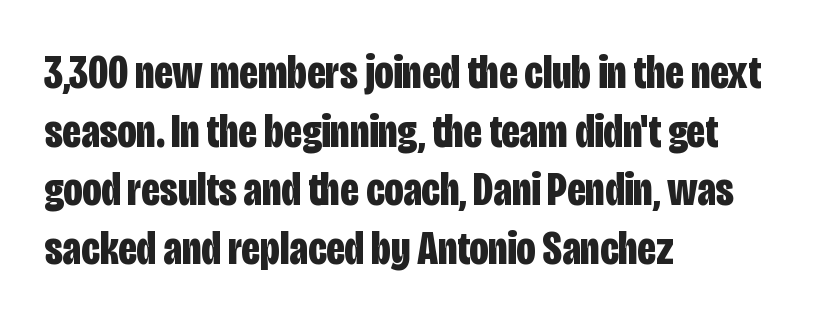
Nothing sits at the stroke ends, so this counts as sans-serif. Standard letterfit; no display-style spreading of the glyphs. Check under the words: just untouched page. What's the leading like? Ordinary, nothing unusual. The axis of the letterforms is exactly vertical.
